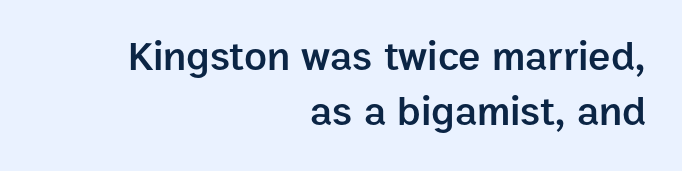
The rendering shows plain stroke endings on the letterforms — a sans-serif design. You could not count columns in this text — the font is proportionally spaced. Slightly chunky letters — semibold, I'd say, not full bold. No extra tracking has been applied to these lines. It's the straight-up-and-down kind of type.
